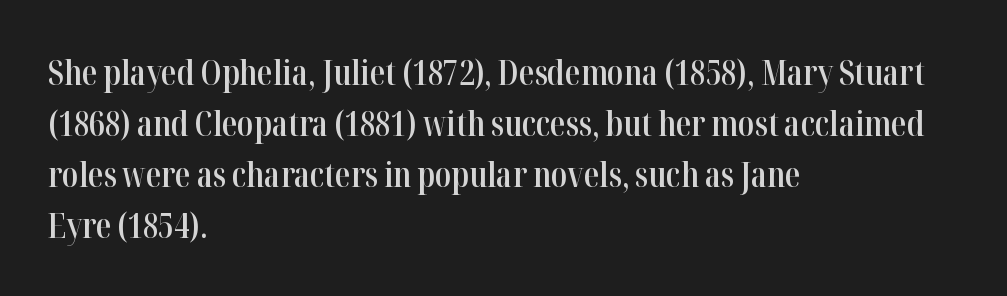
The image shows 34 px semibold, condensed serif type, upright; set left-aligned, normal line spacing (1.5x), normal letter spacing, not underlined; high stroke contrast and a medium x-height.
